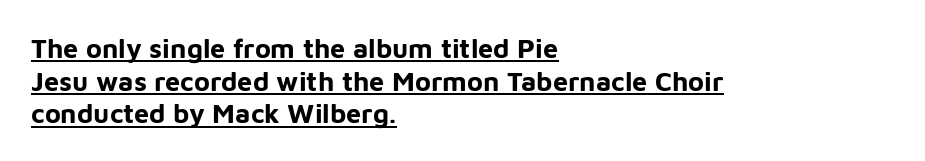
The image shows 27 px bold type, upright; set left-aligned, line spacing 1.21x, normal letter spacing, underlined.
